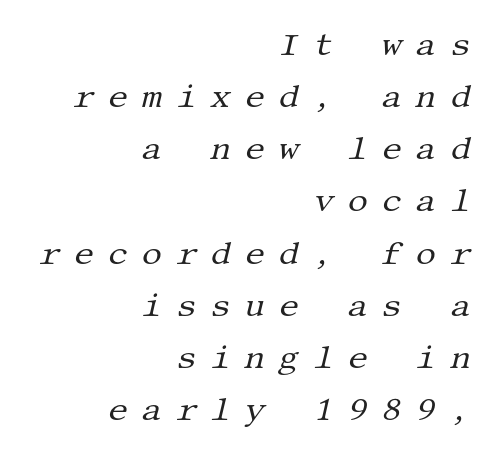
Q: Is the text bold? A: No.
Q: Is the text italic (slanted)? A: Yes, it leans right by about 13 degrees.
Q: Is the typeface a serif or a sans-serif typeface? A: Serif.
Q: Is the text underlined? A: No.
Q: How is the paragraph aligned? A: Right-aligned.
Q: Is the spacing between letters normal or unusually wide? A: Unusually wide.
Q: Is the spacing between lines tight, normal or loose? A: Normal.
Q: Width (condensed, normal, or wide)? A: Normal.
Q: Stroke contrast? A: Medium.
Q: x-height? A: Large.
